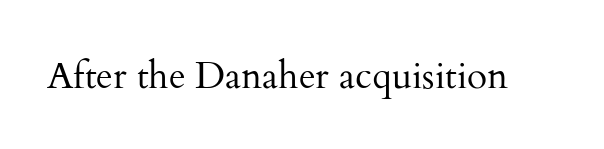
{"serif": "yes", "italic": "no", "bold": "no", "weight": "regular", "width": "normal", "stroke_contrast": "medium", "x_height": "small", "monospaced": "no", "underline": "no", "letter_spacing": "normal", "letter_spacing_em": 0.0, "glyph_px": 37}
